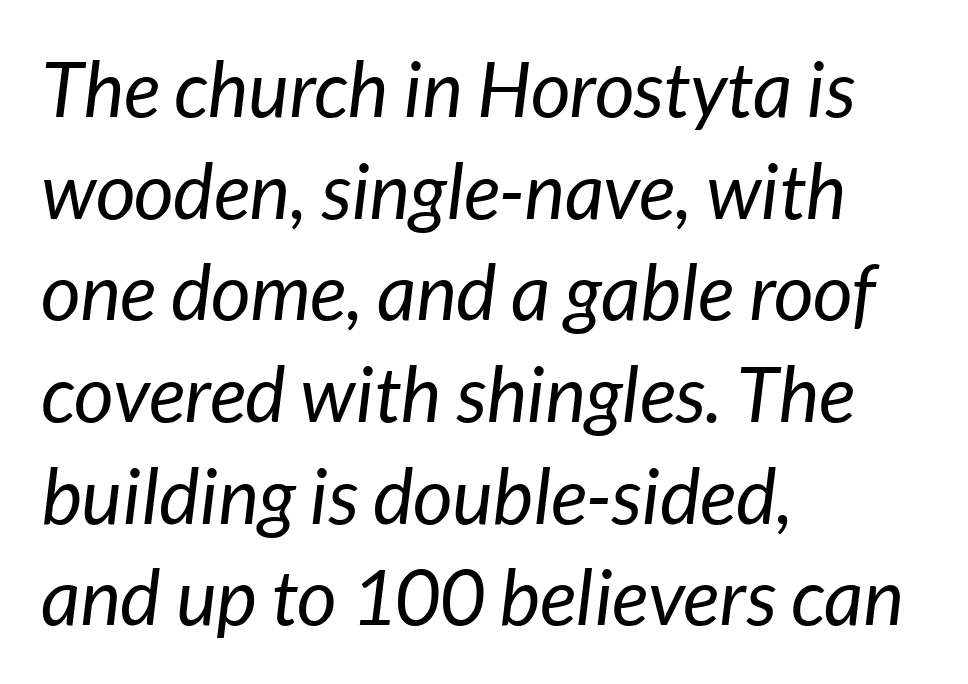
The image shows 77 px regular-weight type, italic (leaning right); set left-aligned, normal line spacing (1.32x), normal letter spacing, not underlined; low stroke contrast and a medium x-height.
